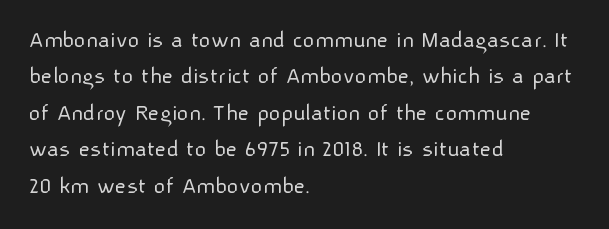
The image shows 25 px text type, upright; set left-aligned, normal line spacing (1.46x), normal letter spacing, not underlined.
